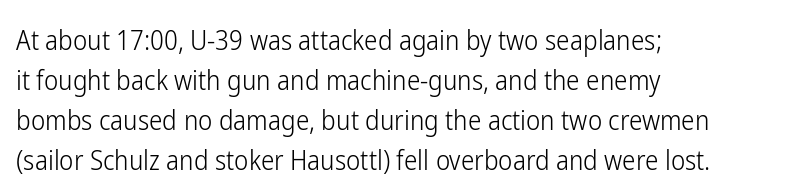
The image shows 27 px text type, upright; set left-aligned, normal line spacing (1.48x), normal letter spacing, not underlined.
